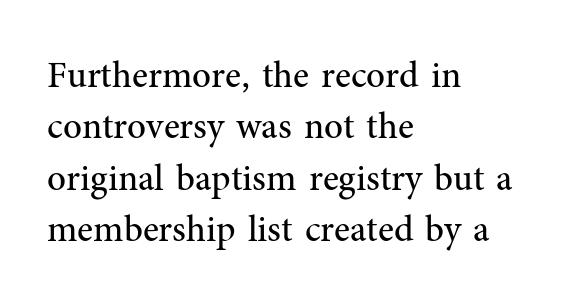
Each word holds together tightly as a unit, with standard inter-letter gaps. Italic: no, the glyphs are upright roman. Whoever set this chose a conventional vertical rhythm. The letters carry serifs — small finishing strokes at the ends of their stems.
